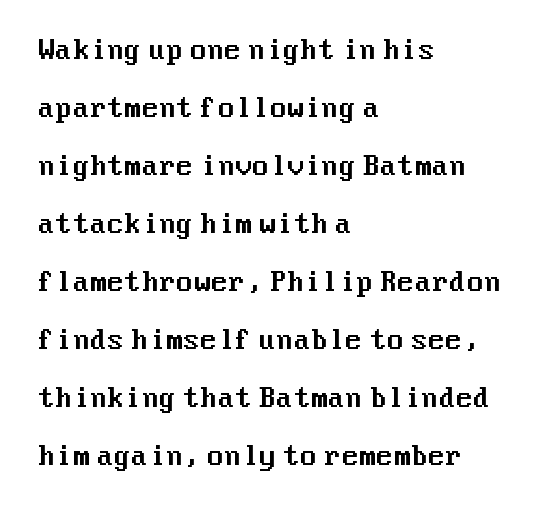
Q: Is the text italic (slanted)? A: No, it is upright.
Q: Is the text underlined? A: No.
Q: How is the paragraph aligned? A: Left-aligned.
Q: Is the spacing between letters normal or unusually wide? A: Normal.
Q: Is the spacing between lines tight, normal or loose? A: Loose.
